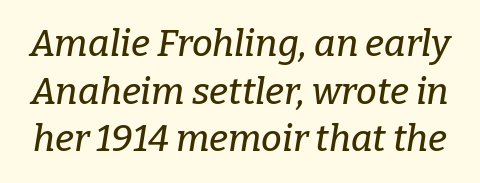
The designer went with a serif here, giving each stem small feet. In terms of posture, this sample is oblique. Is this a fixed-width face? No — the glyphs have proportional, varying widths. The face used here is rendered with its standard letterfit. Notice how descenders clear the ascenders below comfortably — that's standard leading.
